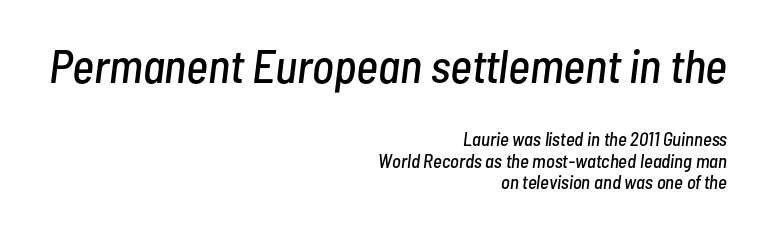
The image shows 47 px condensed type, italic (leaning right); set right-aligned, tight line spacing (1.14x), normal letter spacing, not underlined; the first (top) block is 2.47x larger; low stroke contrast and a medium x-height.
